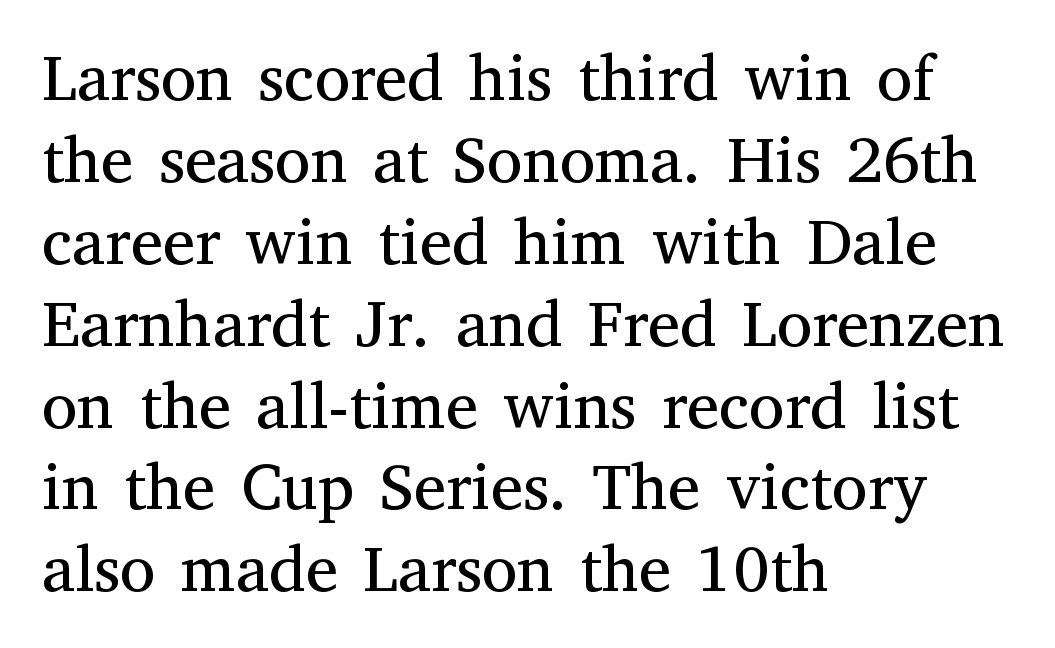
Q: Is the text bold? A: No.
Q: Is the text italic (slanted)? A: No, it is upright.
Q: Is the typeface a serif or a sans-serif typeface? A: Serif.
Q: Is the text underlined? A: No.
Q: How is the paragraph aligned? A: Left-aligned.
Q: Is the spacing between letters normal or unusually wide? A: Normal.
Q: Is the spacing between lines tight, normal or loose? A: Normal.
Q: Width (condensed, normal, or wide)? A: Normal.
Q: Stroke contrast? A: Medium.
Q: x-height? A: Medium.
Q: Monospaced? A: No.
